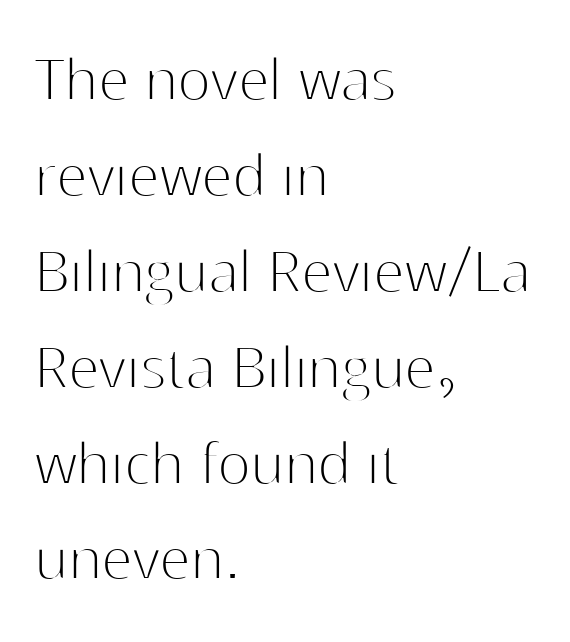
Q: Is the text bold? A: No.
Q: Is the text italic (slanted)? A: No, it is upright.
Q: Is the typeface a serif or a sans-serif typeface? A: Sans-serif.
Q: Is the text underlined? A: No.
Q: How is the paragraph aligned? A: Left-aligned.
Q: Is the spacing between letters normal or unusually wide? A: Normal.
Q: Is the spacing between lines tight, normal or loose? A: Normal.
Q: Width (condensed, normal, or wide)? A: Normal.
Q: Stroke contrast? A: High.
Q: x-height? A: Medium.
Q: Monospaced? A: No.
